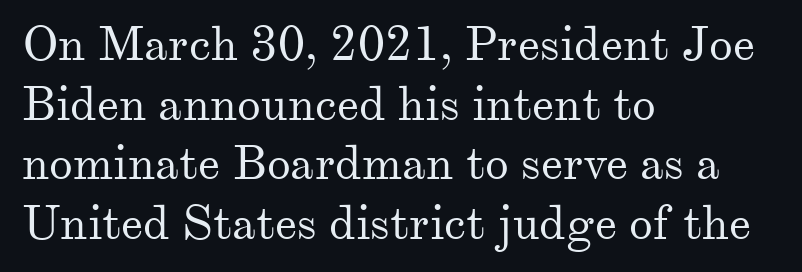
{"serif": "yes", "italic": "no", "bold": "no", "weight": "regular", "width": "normal", "stroke_contrast": "medium", "x_height": "small", "monospaced": "no", "underline": "no", "align": "left", "line_spacing_ratio": 1.24, "letter_spacing": "normal", "letter_spacing_em": 0.0, "glyph_px": 48}
